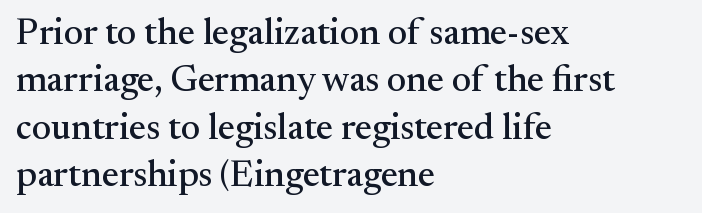
Q: Is the text italic (slanted)? A: No, it is upright.
Q: Is the typeface a serif or a sans-serif typeface? A: Serif.
Q: Is the text underlined? A: No.
Q: How is the paragraph aligned? A: Left-aligned.
Q: Is the spacing between letters normal or unusually wide? A: Normal.
Q: Is the spacing between lines tight, normal or loose? A: Normal.
Q: Width (condensed, normal, or wide)? A: Normal.
Q: Stroke contrast? A: Medium.
Q: x-height? A: Small.
Q: Monospaced? A: No.
